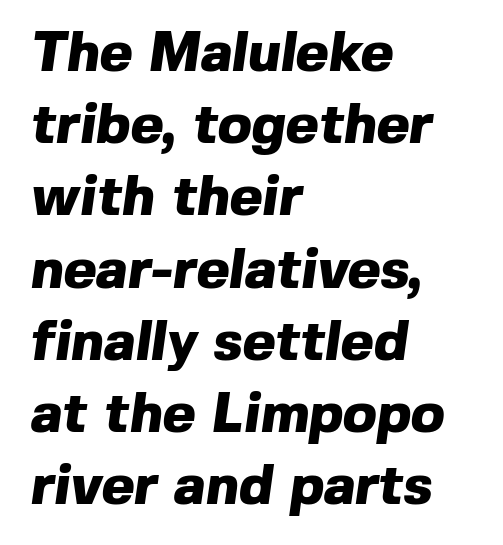
Q: Is the text bold? A: Yes.
Q: Is the typeface a serif or a sans-serif typeface? A: Sans-serif.
Q: Is the text underlined? A: No.
Q: How is the paragraph aligned? A: Left-aligned.
Q: Is the spacing between letters normal or unusually wide? A: Normal.
Q: Is the spacing between lines tight, normal or loose? A: Normal.
Q: Width (condensed, normal, or wide)? A: Normal.
Q: x-height? A: Medium.
Q: Monospaced? A: No.
